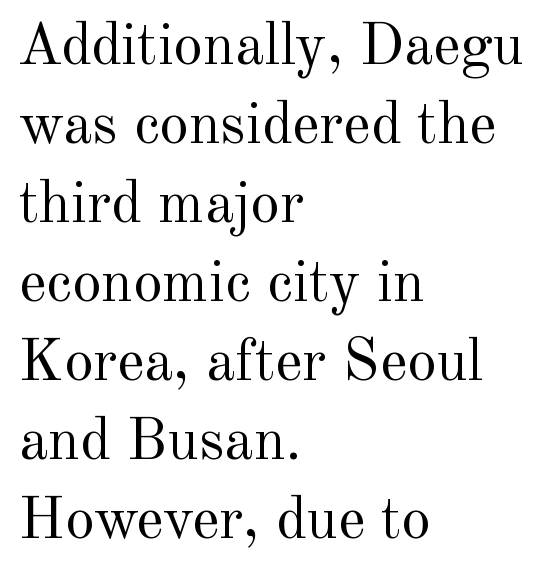
The image shows 59 px regular-weight serif type, upright; set left-aligned, normal line spacing (1.34x), normal letter spacing, not underlined; a small x-height.
